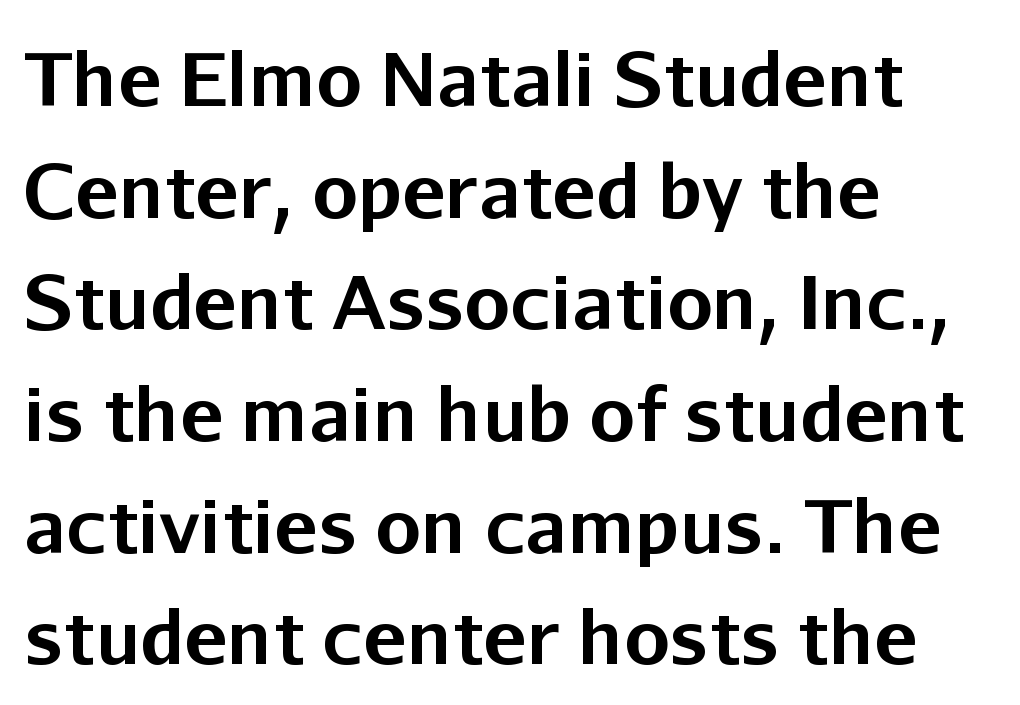
Q: Is the text bold? A: Yes.
Q: Is the text italic (slanted)? A: No, it is upright.
Q: Is the typeface a serif or a sans-serif typeface? A: Sans-serif.
Q: Is the text underlined? A: No.
Q: How is the paragraph aligned? A: Left-aligned.
Q: Is the spacing between letters normal or unusually wide? A: Normal.
Q: Is the spacing between lines tight, normal or loose? A: Normal.
Q: Width (condensed, normal, or wide)? A: Normal.
Q: Stroke contrast? A: Low.
Q: x-height? A: Medium.
Q: Monospaced? A: No.
